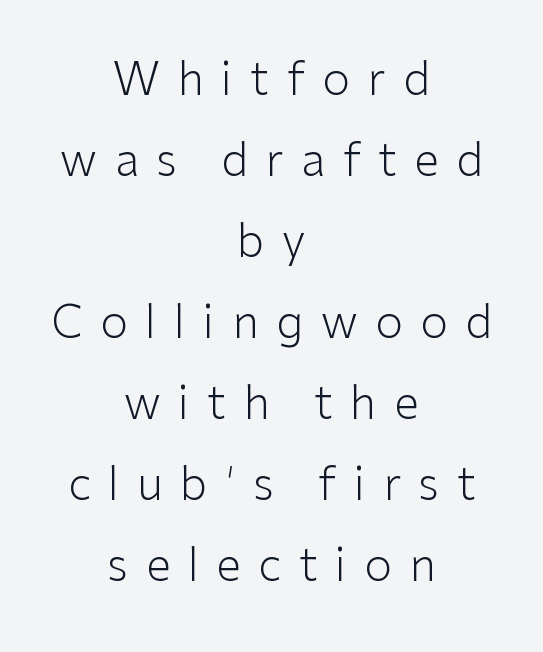
Q: Is the text bold? A: No.
Q: Is the text italic (slanted)? A: No, it is upright.
Q: Is the typeface a serif or a sans-serif typeface? A: Sans-serif.
Q: Is the text underlined? A: No.
Q: How is the paragraph aligned? A: Centered.
Q: Is the spacing between letters normal or unusually wide? A: Unusually wide.
Q: Width (condensed, normal, or wide)? A: Normal.
Q: Stroke contrast? A: Low.
Q: x-height? A: Medium.
Q: Monospaced? A: No.
